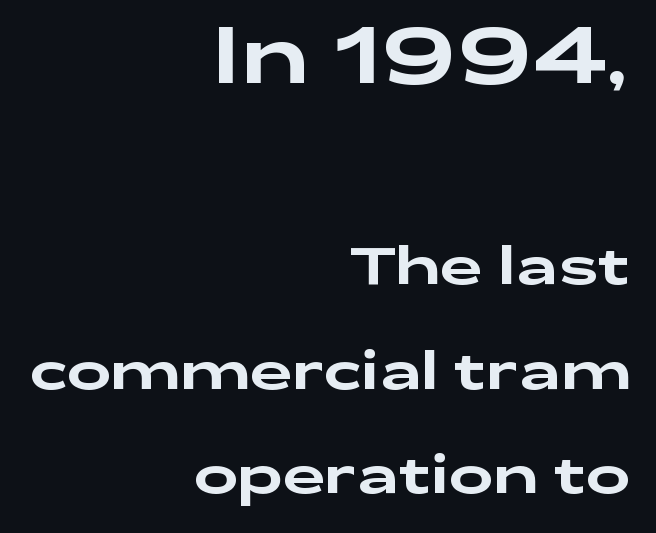
A student would call this right alignment; a typographer would say flush right, rag left. Each letter's strokes conclude bluntly, with no projecting serifs. Descenders hang freely into open space. This sample uses an upright cut, with every glyph sitting square on the baseline.
